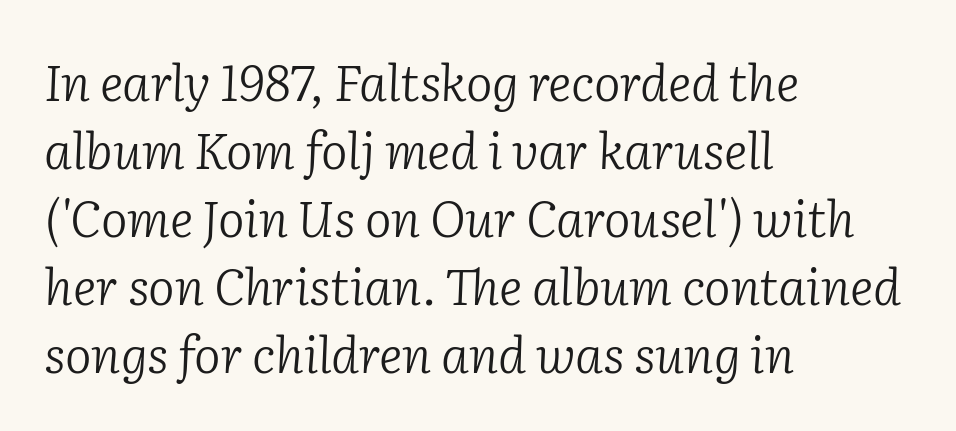
The image shows 50 px light serif type, italic (leaning right); set left-aligned, normal line spacing (1.36x), normal letter spacing, not underlined; low stroke contrast and a medium x-height.
